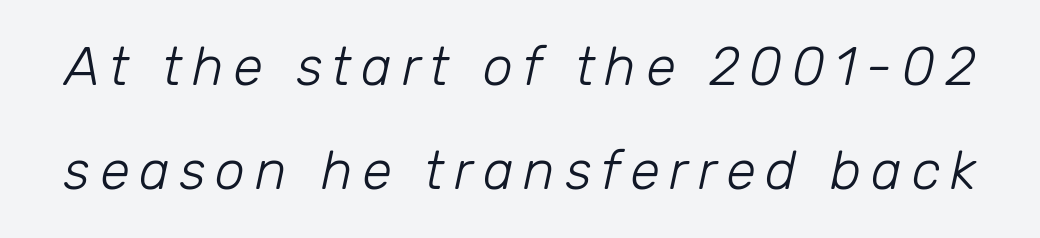
Q: Is the text bold? A: No.
Q: Is the text italic (slanted)? A: Yes, it leans right by about 12 degrees.
Q: Is the text underlined? A: No.
Q: Is the spacing between lines tight, normal or loose? A: Loose.
Q: Width (condensed, normal, or wide)? A: Normal.
Q: Stroke contrast? A: Low.
Q: x-height? A: Medium.
Q: Monospaced? A: No.
